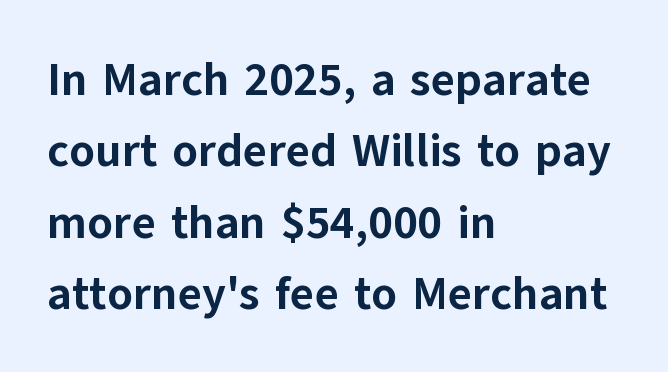
The glyphs in this specimen are sans serif. Short note: letters normally spaced. The rag falls on the right side of this text block. Is the type bold? Yes — the strokes are clearly thick and heavy.
